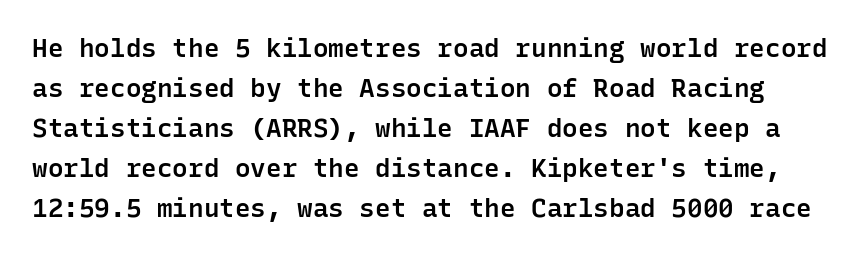
Q: Is the text bold? A: Semi-bold.
Q: Is the text italic (slanted)? A: No, it is upright.
Q: Is the text underlined? A: No.
Q: Is the spacing between letters normal or unusually wide? A: Normal.
Q: Is the spacing between lines tight, normal or loose? A: Normal.
